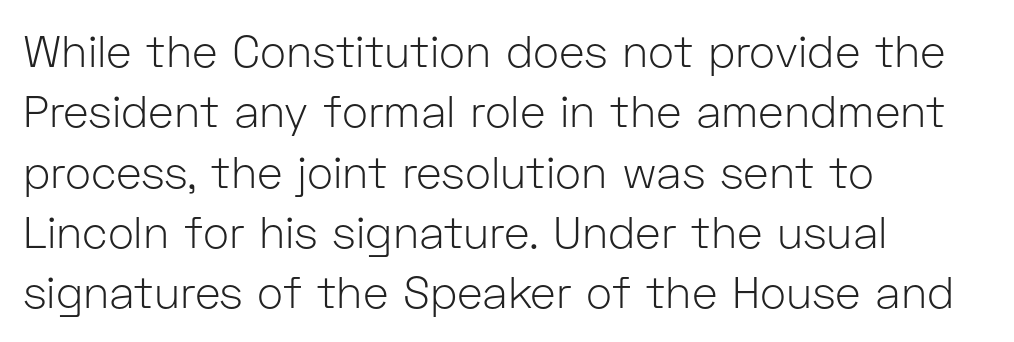
The image shows 44 px light sans-serif type, upright; set left-aligned, normal line spacing (1.37x), normal letter spacing, not underlined; low stroke contrast and a medium x-height.
